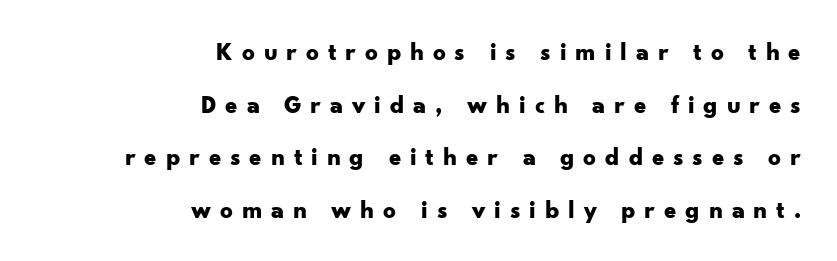
The image shows 25 px bold type, upright; set right-aligned, loose line spacing (2.11x), unusually wide letter spacing (+0.35 em), not underlined.
